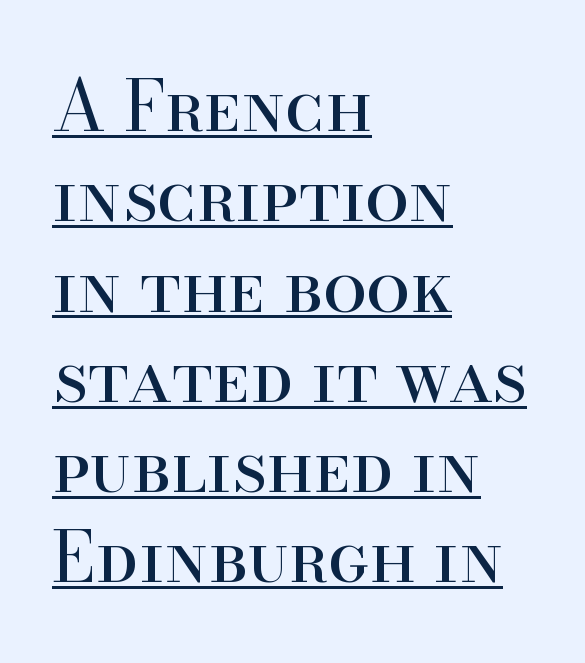
The ragged edge is on the right, which tells us the setting is flush left. Ink coverage per letter is moderate at most. Baseline-to-baseline distance is the conventional proportion of letter height. The rendering uses the underline text-decoration.
